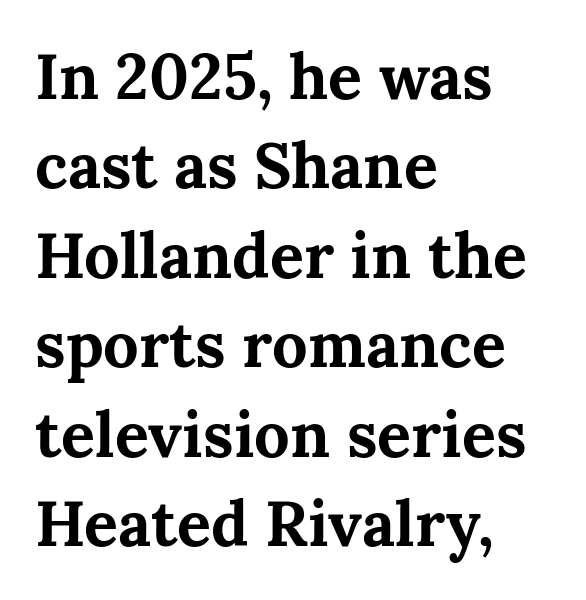
{"serif": "yes", "italic": "no", "bold": "yes", "weight": "bold", "width": "normal", "stroke_contrast": "medium", "x_height": "medium", "monospaced": "no", "underline": "no", "align": "left", "line_spacing": "normal", "line_spacing_ratio": 1.42, "letter_spacing": "normal", "letter_spacing_em": 0.0, "glyph_px": 63}
